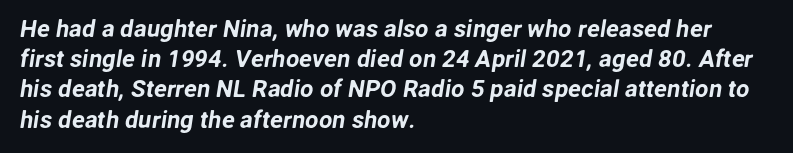
Q: Is the text underlined? A: No.
Q: How is the paragraph aligned? A: Left-aligned.
Q: Is the spacing between letters normal or unusually wide? A: Normal.
Q: Is the spacing between lines tight, normal or loose? A: Normal.
